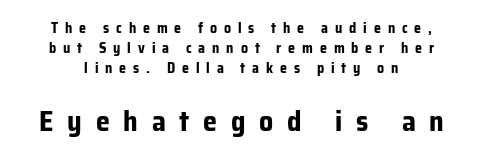
Varying glyph widths throughout — classic text-font behaviour. Reading top to bottom, the characters get bigger at the block break. The characters display no serif detailing; their extremities are plain. A dark, heavy texture on the line: the type is bold. The tracking reads as deliberately expanded to a designer's eye.
